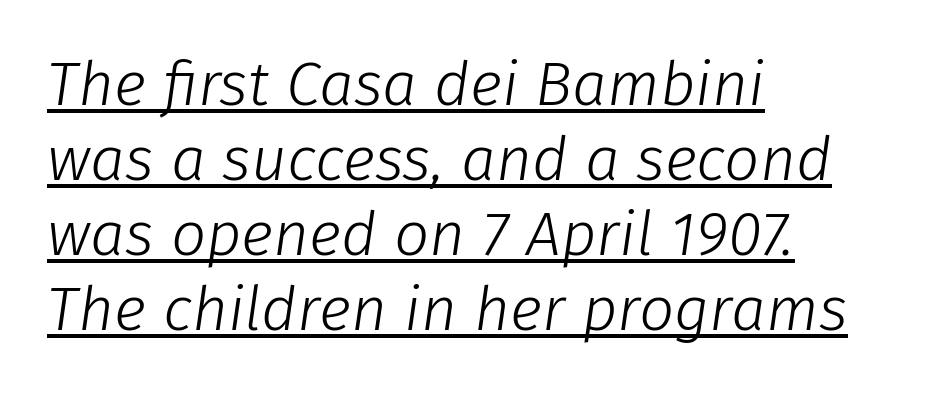
The image shows 62 px light type, italic (leaning right); set left-aligned, line spacing 1.21x, normal letter spacing, underlined; low stroke contrast and a medium x-height.
